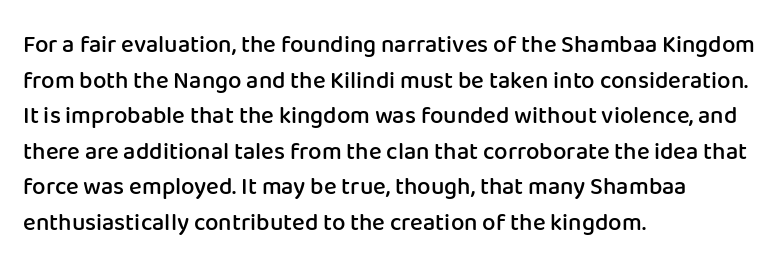
A semibold gives these letters moderate extra thickness, short of bold. Line spacing here is normal. Short note: letters normally spaced. Designer's note — italics off, roman on. A clean baseline with only descenders dipping below it. Line beginnings align vertically; line endings do not.
